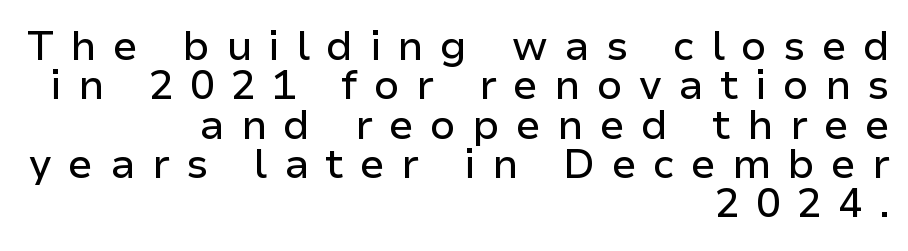
{"serif": "no", "italic": "no", "width": "normal", "stroke_contrast": "low", "x_height": "medium", "monospaced": "no", "underline": "no", "align": "right", "line_spacing": "tight", "line_spacing_ratio": 0.96, "letter_spacing": "wide", "letter_spacing_em": 0.4, "glyph_px": 41}
